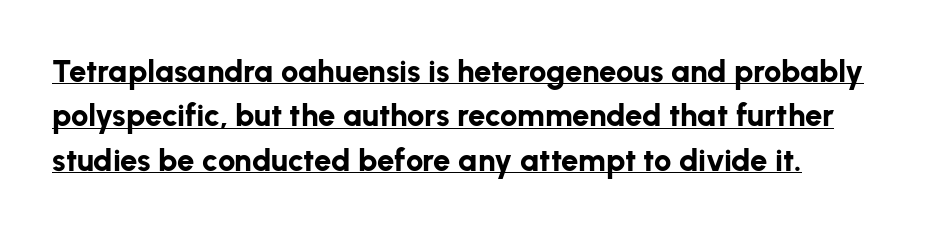
Is this a sans? Yes — the strokes have no serifs. Students, observe the line beneath the letters — that is underlining. The space between consecutive lines is moderate. Look at the tracking — it's just the regular setting, nothing added. Summary of weight: heavy, a full bold. Varying glyph widths throughout — classic text-font behaviour.
